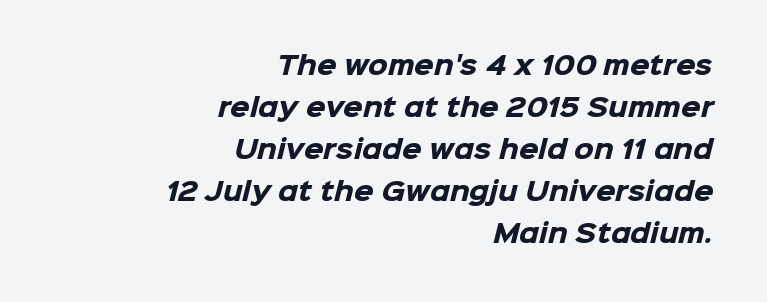
Q: Is the text bold? A: Yes.
Q: Is the text underlined? A: No.
Q: How is the paragraph aligned? A: Right-aligned.
Q: Is the spacing between letters normal or unusually wide? A: Normal.
Q: Is the spacing between lines tight, normal or loose? A: Normal.
